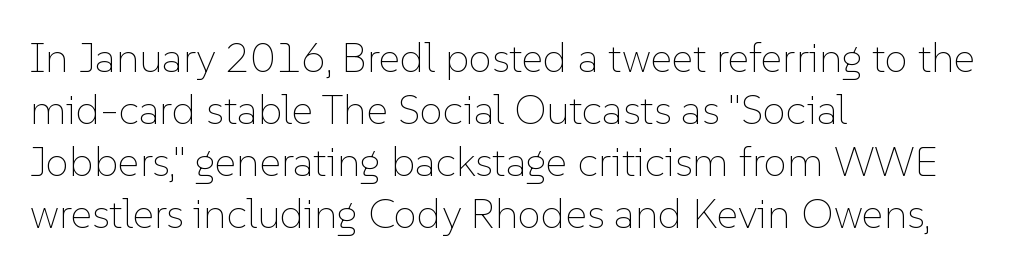
Q: Is the text bold? A: No.
Q: Is the text italic (slanted)? A: No, it is upright.
Q: Is the text underlined? A: No.
Q: How is the paragraph aligned? A: Left-aligned.
Q: Is the spacing between letters normal or unusually wide? A: Normal.
Q: Width (condensed, normal, or wide)? A: Normal.
Q: Stroke contrast? A: Low.
Q: x-height? A: Medium.
Q: Monospaced? A: No.
